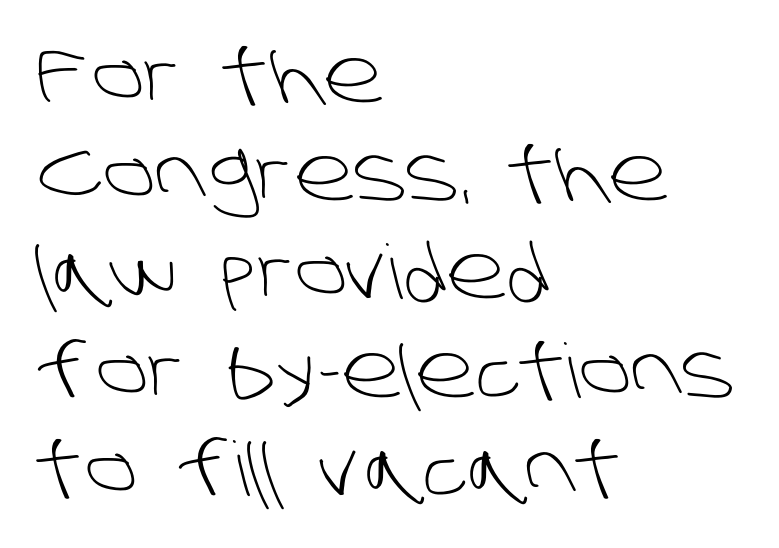
The image shows 75 px light sans-serif type; set left-aligned, normal line spacing (1.31x), normal letter spacing, not underlined; low stroke contrast and a large x-height.
